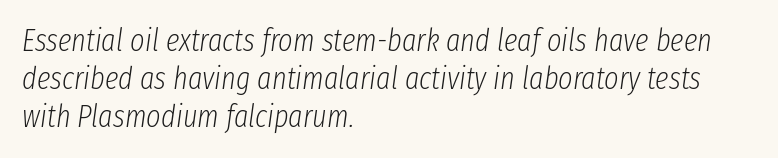
The image shows 31 px light, condensed type, italic (leaning right); set left-aligned, line spacing 1.22x, normal letter spacing, not underlined; low stroke contrast and a medium x-height.
